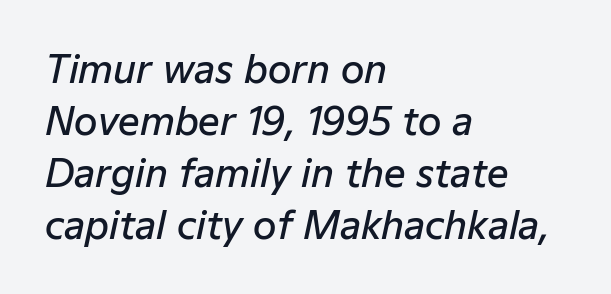
{"italic": "yes", "lean": "right", "slant_degrees": 12, "bold": "semi", "weight": "semibold", "width": "normal", "stroke_contrast": "low", "x_height": "medium", "monospaced": "no", "underline": "no", "align": "left", "line_spacing": "normal", "line_spacing_ratio": 1.37, "letter_spacing": "normal", "letter_spacing_em": 0.0, "glyph_px": 38}
